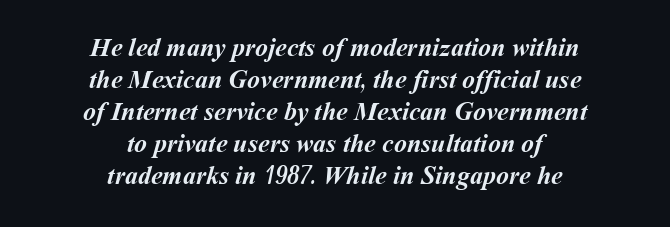
{"bold": "yes", "underline": "no", "align": "center", "line_spacing_ratio": 1.23, "letter_spacing": "normal", "letter_spacing_em": 0.0, "glyph_px": 26}
